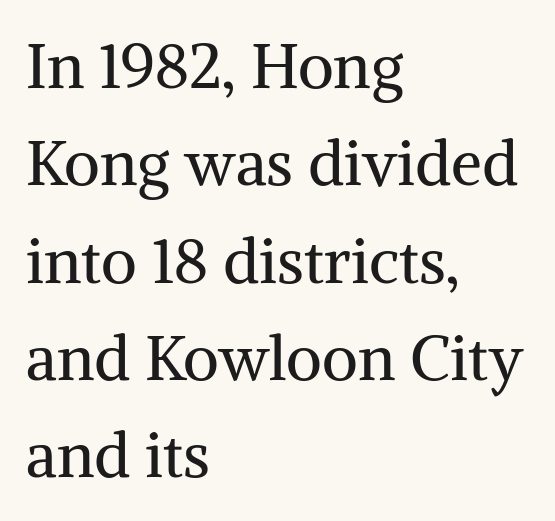
This sample has the flowing, uneven cadence of proportional lettering. The letters stand straight up with perfectly vertical stems. The font family rendered here belongs to the serif group. A clean baseline with only descenders dipping below it.
